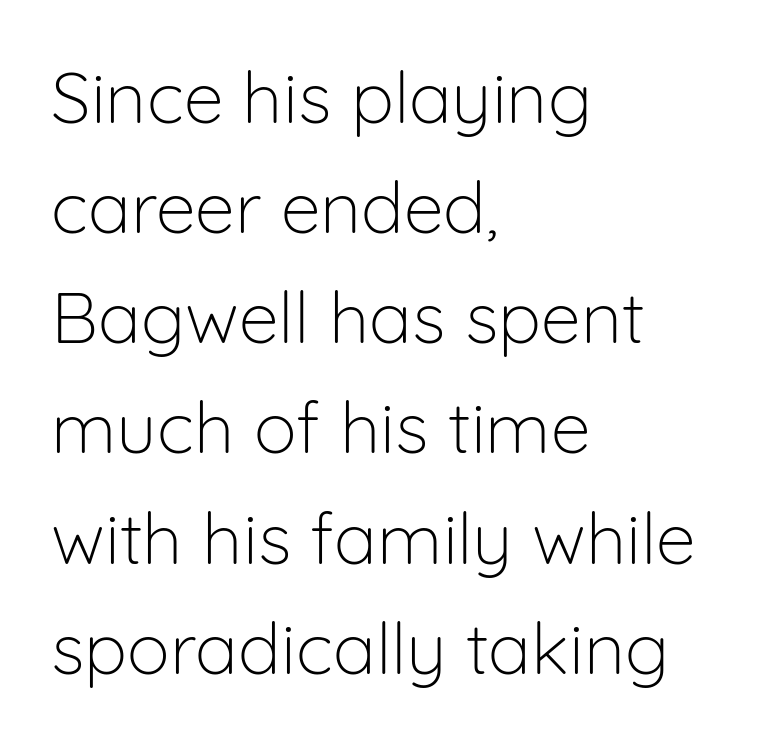
The image shows 72 px light sans-serif type, upright; set left-aligned, normal line spacing (1.53x), normal letter spacing, not underlined; low stroke contrast and a medium x-height.
